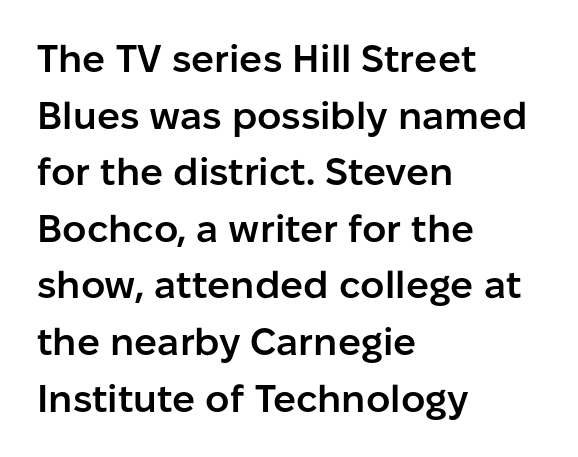
The image shows 38 px semibold sans-serif type, upright; set left-aligned, normal line spacing (1.49x), normal letter spacing, not underlined; low stroke contrast and a medium x-height.
